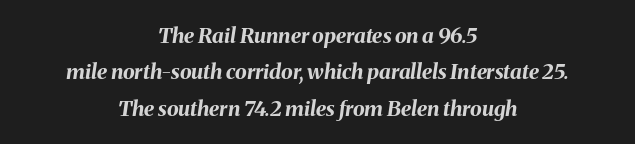
Q: Is the text bold? A: Yes.
Q: Is the text italic (slanted)? A: Yes, it leans right by about 8 degrees.
Q: Is the text underlined? A: No.
Q: How is the paragraph aligned? A: Centered.
Q: Is the spacing between letters normal or unusually wide? A: Normal.
